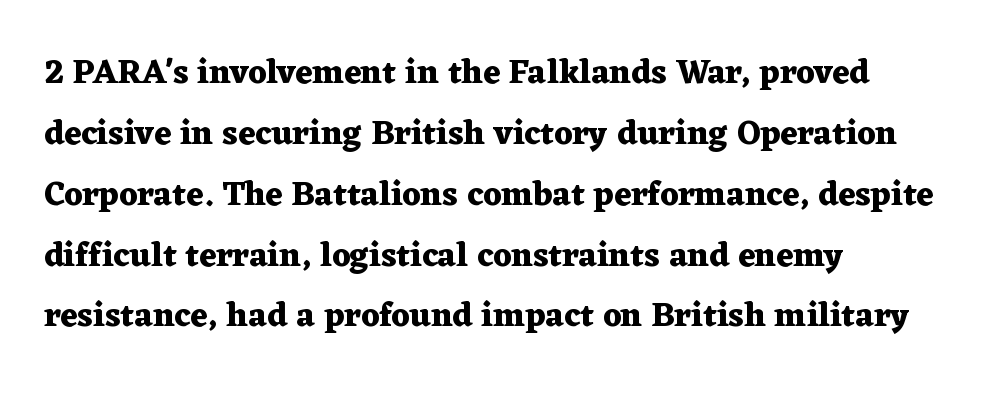
The image shows 34 px heavy, wide serif type, upright; set left-aligned, line spacing 1.79x, normal letter spacing, not underlined; medium stroke contrast and a medium x-height.
